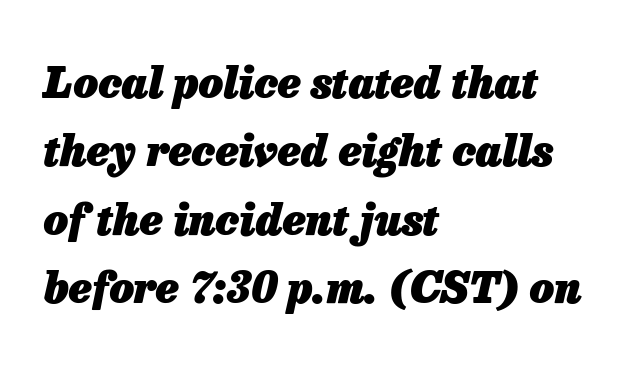
Line starts are locked; line ends wander. Short note: letters normally spaced. Do the characters align in a grid? No, the font is proportional. The sample has been set heavy, in full bold. Words float on clear page, feet unadorned. Posture: slanted.
